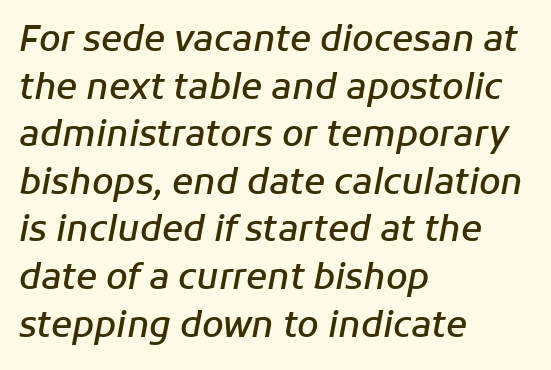
Glance below the letters and you will spot only blank space. Visually the block forms a straight wall on the left and a jagged coastline on the right. Vertical spacing — default. Slant detected: the letters are inclined. The tracking reads as untouched default to a designer's eye.
